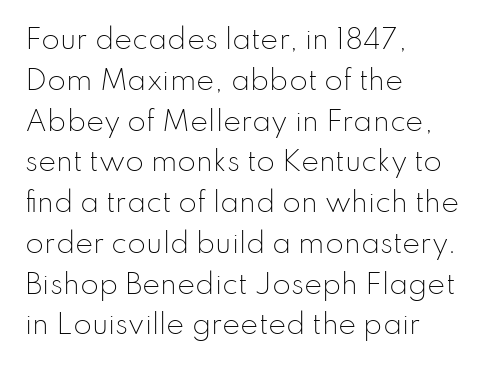
The passage shown stacks its lines at a standard gap. Plain, unruled lines of type. Summary of weight: not heavy and not bold. The rendering keeps characters at their native spacing. Notice how the stems are strictly vertical — no italics here.
